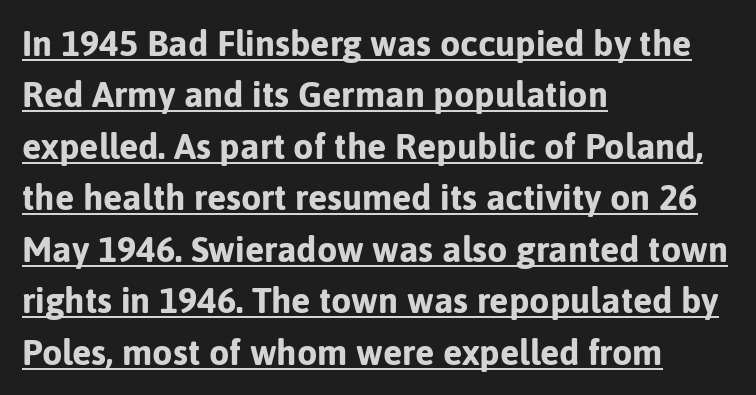
Q: Is the text bold? A: Yes.
Q: Is the text italic (slanted)? A: No, it is upright.
Q: Is the typeface a serif or a sans-serif typeface? A: Sans-serif.
Q: Is the text underlined? A: Yes.
Q: How is the paragraph aligned? A: Left-aligned.
Q: Is the spacing between letters normal or unusually wide? A: Normal.
Q: Is the spacing between lines tight, normal or loose? A: Normal.
Q: Width (condensed, normal, or wide)? A: Normal.
Q: Stroke contrast? A: Low.
Q: x-height? A: Medium.
Q: Monospaced? A: No.
